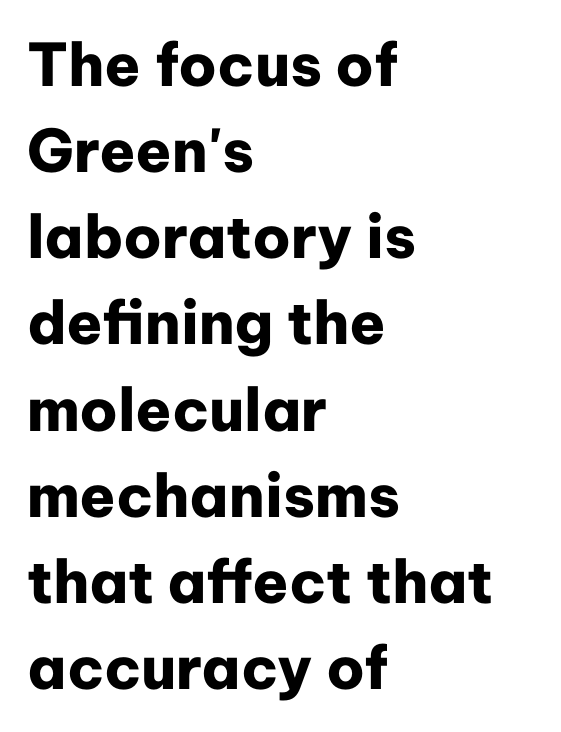
The image shows 59 px heavy sans-serif type, upright; set left-aligned, normal line spacing (1.46x), normal letter spacing, not underlined; low stroke contrast and a medium x-height.
